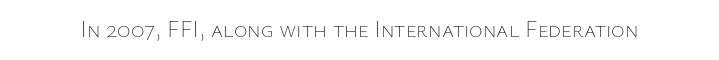
The image shows 23 px text type, upright; set normal letter spacing, not underlined.
